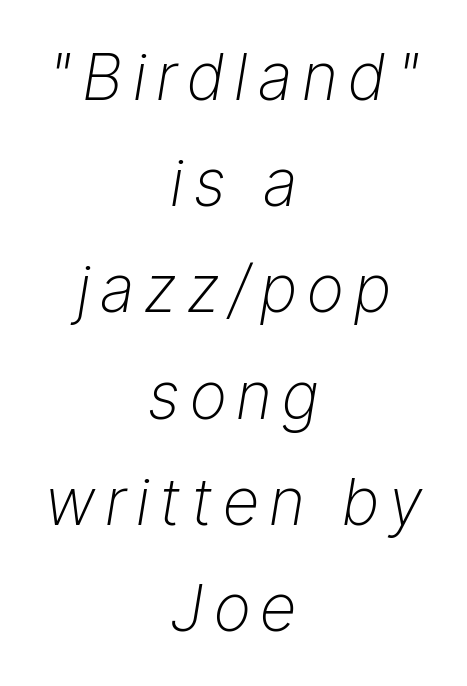
{"italic": "yes", "lean": "right", "slant_degrees": 9, "bold": "no", "weight": "light", "width": "normal", "stroke_contrast": "low", "x_height": "medium", "monospaced": "no", "underline": "no", "align": "center", "line_spacing": "normal", "line_spacing_ratio": 1.66, "glyph_px": 64}
